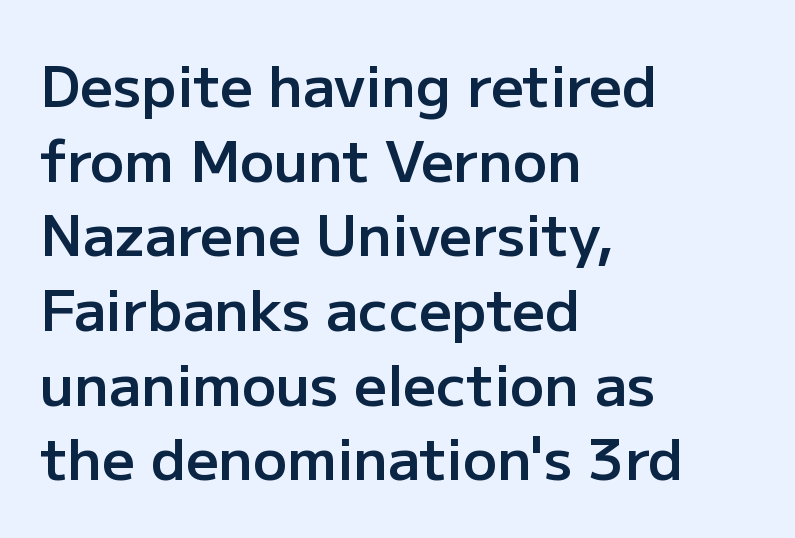
The image shows 57 px semibold sans-serif type, upright; set left-aligned, normal line spacing (1.31x), normal letter spacing, not underlined; low stroke contrast and a medium x-height.
